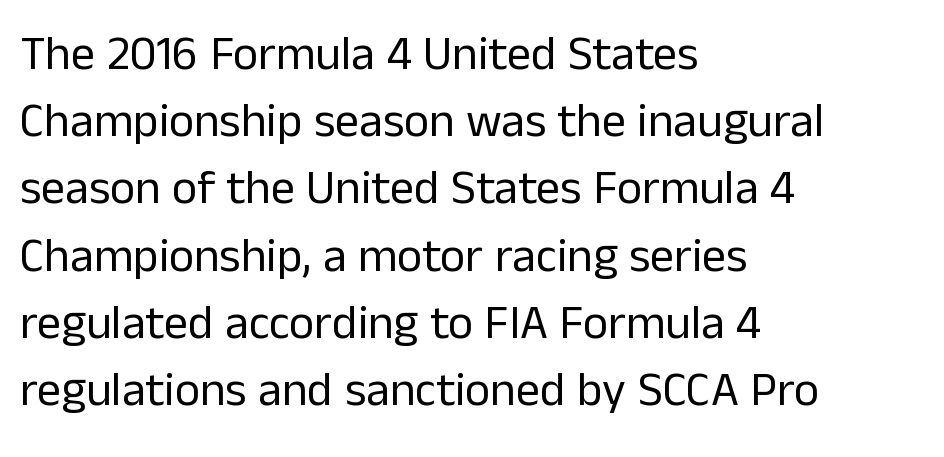
Q: Is the text bold? A: No.
Q: Is the text italic (slanted)? A: No, it is upright.
Q: Is the typeface a serif or a sans-serif typeface? A: Sans-serif.
Q: Is the text underlined? A: No.
Q: How is the paragraph aligned? A: Left-aligned.
Q: Is the spacing between letters normal or unusually wide? A: Normal.
Q: Is the spacing between lines tight, normal or loose? A: Normal.
Q: Width (condensed, normal, or wide)? A: Normal.
Q: Stroke contrast? A: Low.
Q: x-height? A: Medium.
Q: Monospaced? A: No.
